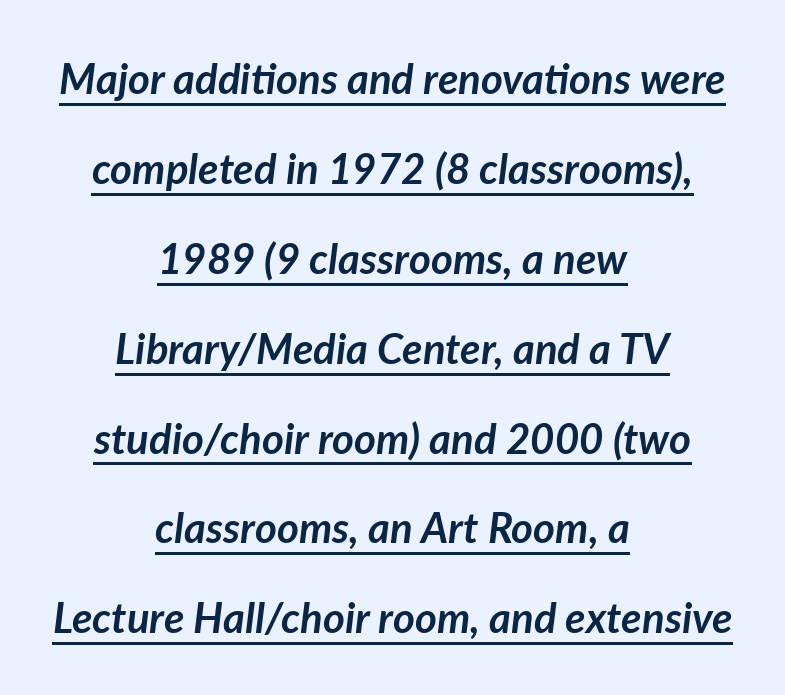
Alignment: centered. Baseline-to-baseline distance is far greater than the letter height. Spacing verdict: proportional, widths tailored to each character. The typesetter has applied underlining to the passage shown. Inter-character spacing is left at the font's built-in metrics.
